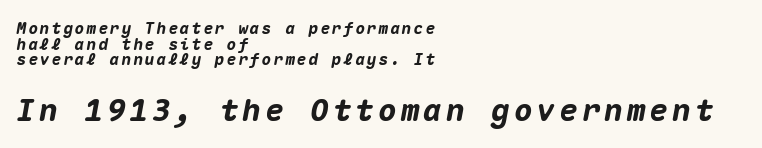
Q: Is the text bold? A: Yes.
Q: Is the text italic (slanted)? A: Yes, it leans right by about 10 degrees.
Q: Is the text underlined? A: No.
Q: How is the paragraph aligned? A: Left-aligned.
Q: Is the spacing between lines tight, normal or loose? A: Tight.
Q: Which block of text is set in a larger size, the first (top) or the second (bottom)? A: The second (bottom) one.
Q: Width (condensed, normal, or wide)? A: Normal.
Q: Stroke contrast? A: Medium.
Q: x-height? A: Medium.
Q: Monospaced? A: Yes.
